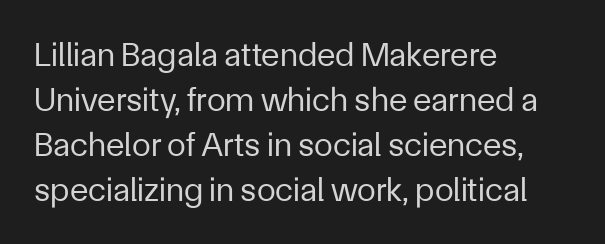
Rule under the text: the space is simply empty. Nope, not italic — everything's standing straight. Which margin do the lines hug? The left one — the right edge is uneven. Nope, no serifs anywhere on these letters. Interline gaps are of average width in this sample.
